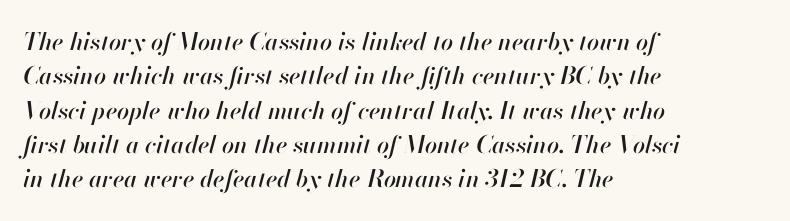
The image shows 24 px text type, italic (leaning right); set left-aligned, normal line spacing (1.43x), normal letter spacing, not underlined.
